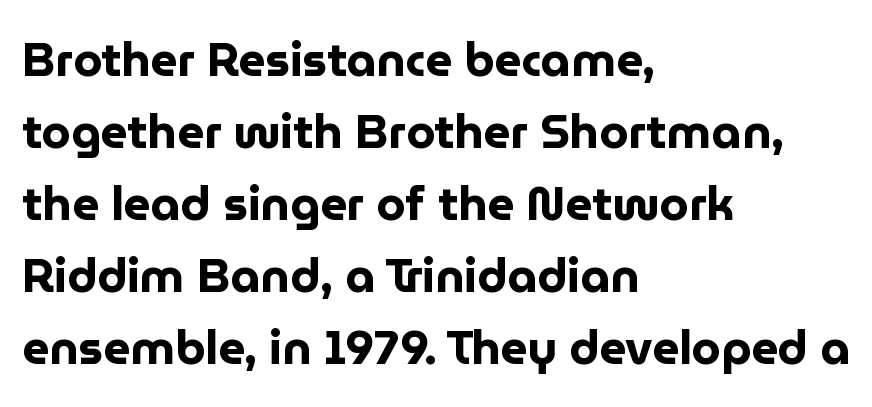
{"serif": "no", "italic": "no", "bold": "yes", "weight": "bold", "width": "normal", "stroke_contrast": "low", "x_height": "medium", "monospaced": "no", "underline": "no", "align": "left", "line_spacing": "normal", "line_spacing_ratio": 1.53, "letter_spacing": "normal", "letter_spacing_em": 0.0, "glyph_px": 47}
